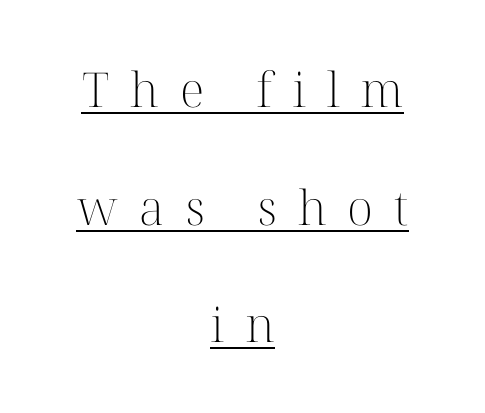
{"serif": "yes", "italic": "no", "bold": "no", "weight": "light", "width": "normal", "stroke_contrast": "high", "x_height": "medium", "monospaced": "no", "underline": "yes", "align": "center", "line_spacing": "loose", "line_spacing_ratio": 2.45, "letter_spacing": "wide", "letter_spacing_em": 0.43, "glyph_px": 48}
